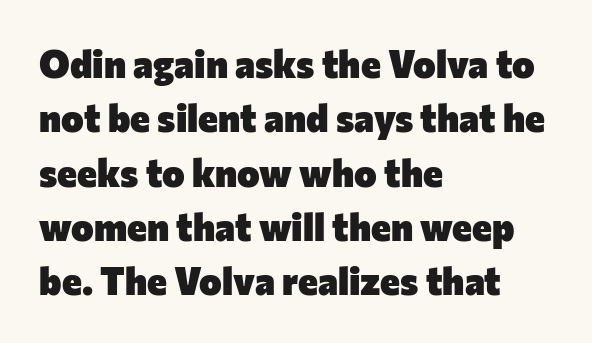
{"serif": "no", "italic": "no", "bold": "yes", "weight": "heavy", "width": "normal", "stroke_contrast": "low", "x_height": "medium", "monospaced": "no", "underline": "no", "align": "left", "line_spacing": "normal", "line_spacing_ratio": 1.43, "letter_spacing": "normal", "letter_spacing_em": 0.0, "glyph_px": 38}
